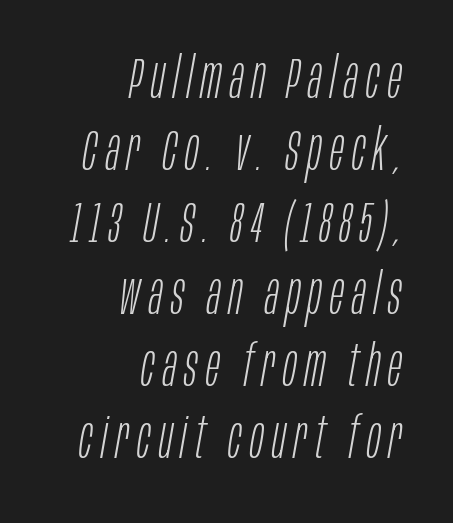
Varying glyph widths throughout — classic text-font behaviour. Every row of glyphs terminates at an identical x-position on the right. The strokes are not fattened; the text isn't bold. Plain, unruled lines of type. The letters are slanted; this is an italic face.
